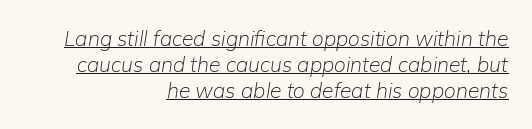
Q: Is the text bold? A: No.
Q: Is the text italic (slanted)? A: Yes, it leans right by about 9 degrees.
Q: Is the text underlined? A: Yes.
Q: How is the paragraph aligned? A: Right-aligned.
Q: Is the spacing between letters normal or unusually wide? A: Normal.
